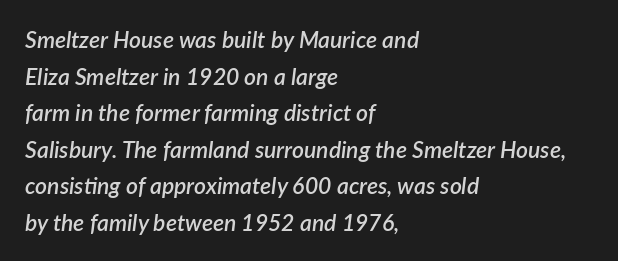
The rag falls on the right side of this text block. What's the leading like? Ordinary, nothing unusual. Bare-footed words on every line. It's the slanting kind of type. Nothing unusual about the tracking: characters are spaced as the font intends.
